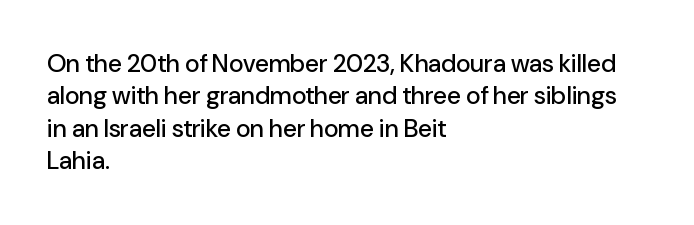
Q: Is the text italic (slanted)? A: No, it is upright.
Q: Is the text underlined? A: No.
Q: How is the paragraph aligned? A: Left-aligned.
Q: Is the spacing between letters normal or unusually wide? A: Normal.
Q: Is the spacing between lines tight, normal or loose? A: Normal.
